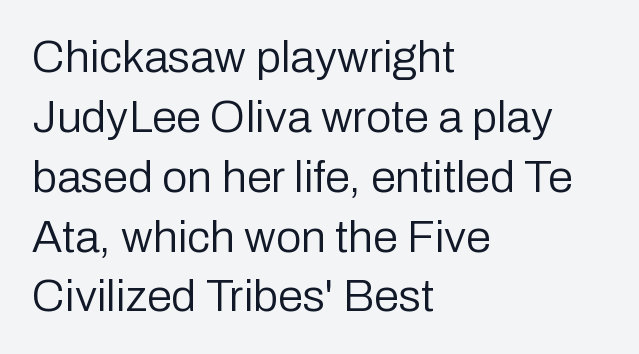
{"serif": "no", "italic": "no", "bold": "no", "weight": "regular", "width": "normal", "stroke_contrast": "low", "x_height": "medium", "monospaced": "no", "underline": "no", "align": "left", "line_spacing": "normal", "line_spacing_ratio": 1.33, "letter_spacing": "normal", "letter_spacing_em": 0.0, "glyph_px": 45}
